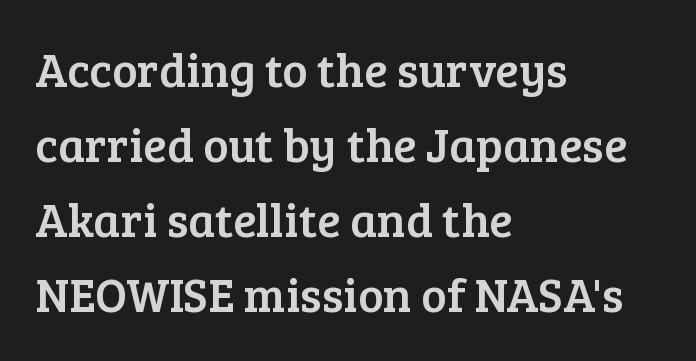
Q: Is the text italic (slanted)? A: No, it is upright.
Q: Is the typeface a serif or a sans-serif typeface? A: Serif.
Q: Is the text underlined? A: No.
Q: How is the paragraph aligned? A: Left-aligned.
Q: Is the spacing between letters normal or unusually wide? A: Normal.
Q: Is the spacing between lines tight, normal or loose? A: Normal.
Q: Width (condensed, normal, or wide)? A: Normal.
Q: Stroke contrast? A: Low.
Q: x-height? A: Medium.
Q: Monospaced? A: No.
